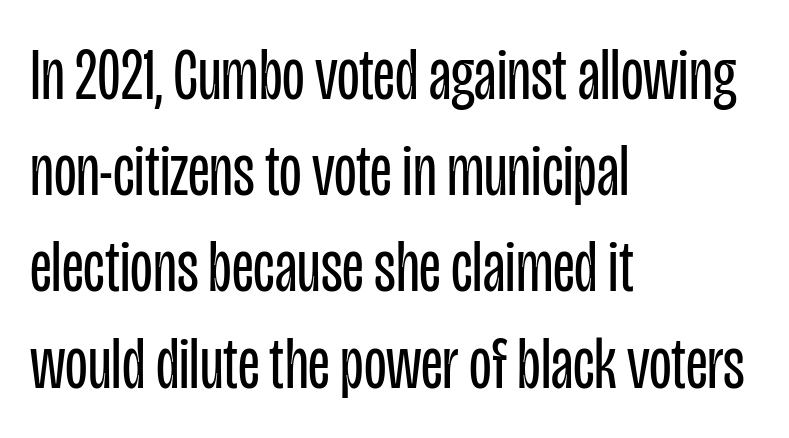
{"serif": "no", "italic": "no", "bold": "no", "weight": "regular", "width": "condensed", "stroke_contrast": "low", "x_height": "large", "monospaced": "no", "underline": "no", "align": "left", "line_spacing": "normal", "line_spacing_ratio": 1.3, "letter_spacing": "normal", "letter_spacing_em": 0.0, "glyph_px": 74}
